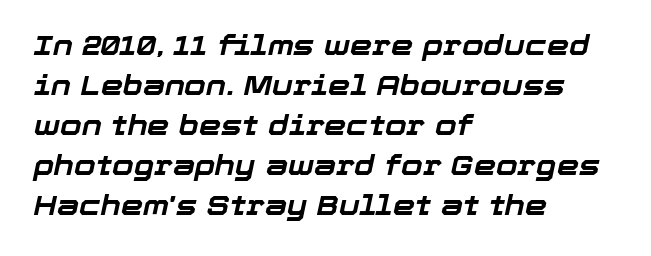
The image shows 28 px bold type, italic (leaning right); set left-aligned, normal line spacing (1.43x), normal letter spacing, not underlined; low stroke contrast and a medium x-height.
